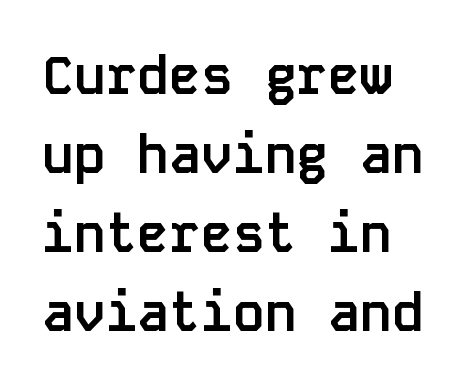
{"serif": "no", "italic": "no", "bold": "yes", "weight": "semibold", "width": "normal", "stroke_contrast": "low", "x_height": "large", "monospaced": "yes", "underline": "no", "line_spacing": "normal", "line_spacing_ratio": 1.49, "letter_spacing": "normal", "letter_spacing_em": 0.0, "glyph_px": 53}
